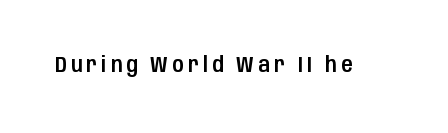
The string is rendered with underlining switched off. Does extra space separate the letters? Yes, quite a lot of it. Quick note: not italic, upright.
